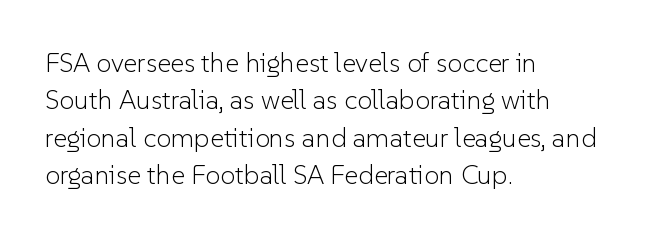
Interline gaps are of average width in this sample. Inter-character spacing is left at the font's built-in metrics. If you drew a line through each stem, it would be perfectly vertical. Words float on clear page, feet unadorned. Each line starts at the same left margin while the right side varies.
